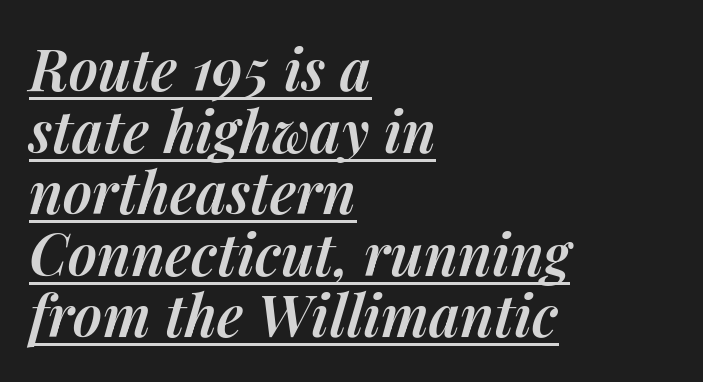
{"italic": "yes", "lean": "right", "slant_degrees": 14, "bold": "semi", "weight": "semibold", "width": "normal", "stroke_contrast": "medium", "x_height": "medium", "monospaced": "no", "underline": "yes", "align": "left", "line_spacing": "tight", "line_spacing_ratio": 1.08, "letter_spacing": "normal", "letter_spacing_em": 0.0, "glyph_px": 57}
